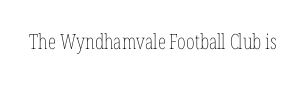
Q: Is the text bold? A: No.
Q: Is the text italic (slanted)? A: No, it is upright.
Q: Is the text underlined? A: No.
Q: Is the spacing between letters normal or unusually wide? A: Normal.
